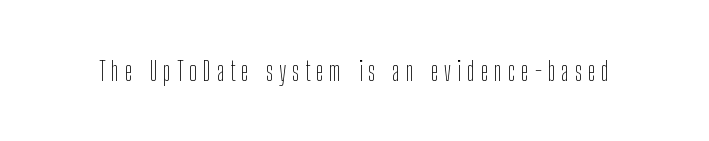
A roman cut, with each character standing at attention. Here the glyphs are tracked loosely, breaking word shapes into spaced letters. The letterforms sit at book weight or below. Each row of text sits above clean, open space.
